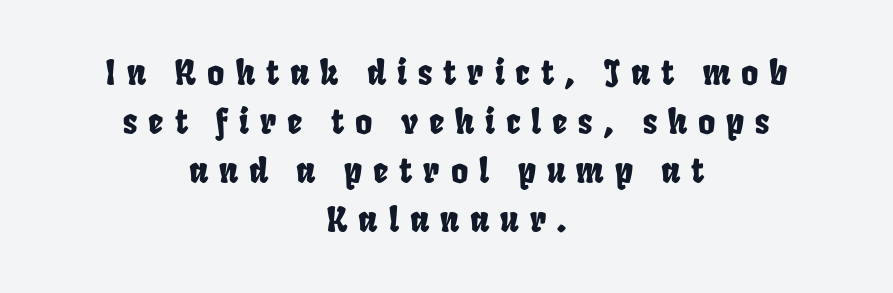
The image shows 33 px condensed sans-serif type; set centered, normal line spacing (1.48x), unusually wide letter spacing (+0.33 em), not underlined; low stroke contrast and a large x-height.
